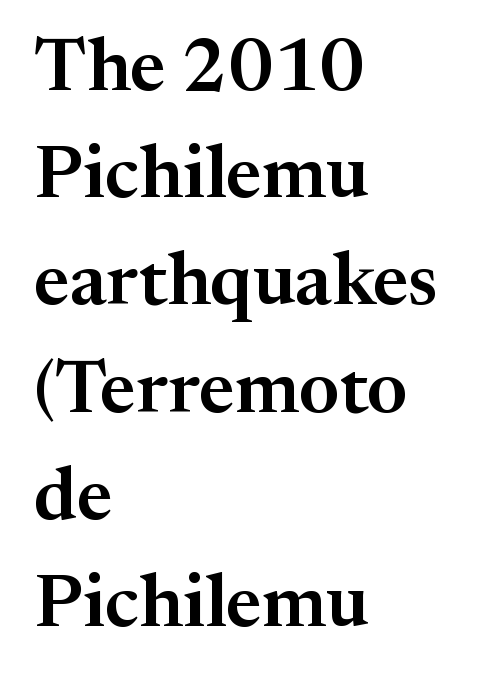
Q: Is the text italic (slanted)? A: No, it is upright.
Q: Is the typeface a serif or a sans-serif typeface? A: Serif.
Q: Is the text underlined? A: No.
Q: How is the paragraph aligned? A: Left-aligned.
Q: Is the spacing between letters normal or unusually wide? A: Normal.
Q: Is the spacing between lines tight, normal or loose? A: Normal.
Q: Width (condensed, normal, or wide)? A: Normal.
Q: Stroke contrast? A: Medium.
Q: x-height? A: Medium.
Q: Monospaced? A: No.
